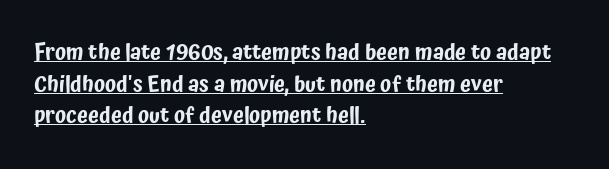
Q: Is the text italic (slanted)? A: No, it is upright.
Q: Is the text underlined? A: Yes.
Q: How is the paragraph aligned? A: Left-aligned.
Q: Is the spacing between letters normal or unusually wide? A: Normal.
Q: Is the spacing between lines tight, normal or loose? A: Normal.
